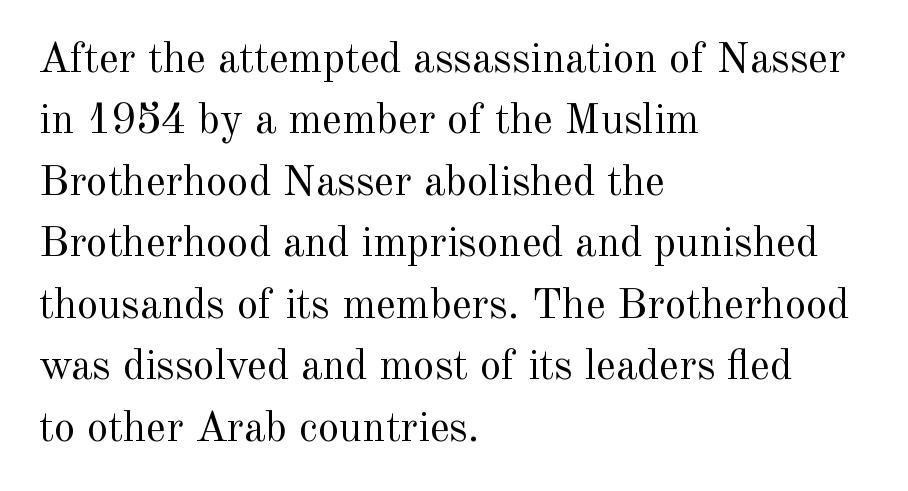
The image shows 43 px regular-weight serif type, upright; set left-aligned, normal line spacing (1.43x), normal letter spacing, not underlined; a small x-height.
